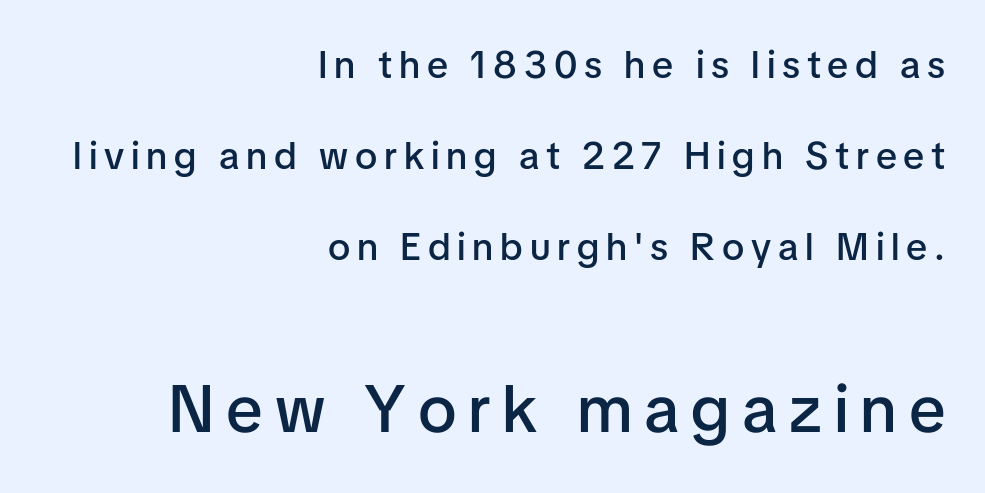
Compared with a flush-left layout, this one pins lines to the opposite, right side. This layout puts the modest block above and the oversized block below. A somewhat darkened texture: the type is semibold rather than bold. The foot of each line stays bare and open.
